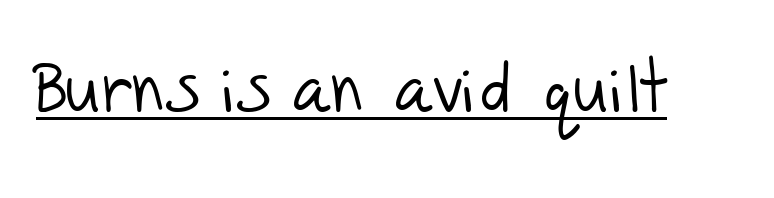
The line texture is even and compact thanks to regular tracking. No extra ink here — the face is not bold. Classification — sans serif. Looks like regular typesetting: each glyph gets only the width it needs. This sample carries an underscore along the baseline area.
